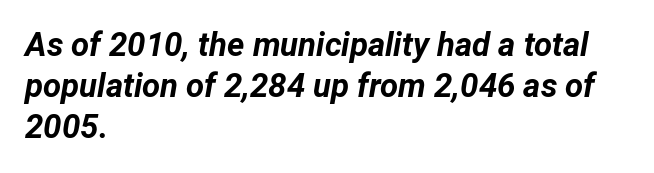
The image shows 33 px bold type, italic (leaning right); set left-aligned, normal line spacing (1.25x), normal letter spacing, not underlined; low stroke contrast and a medium x-height.
